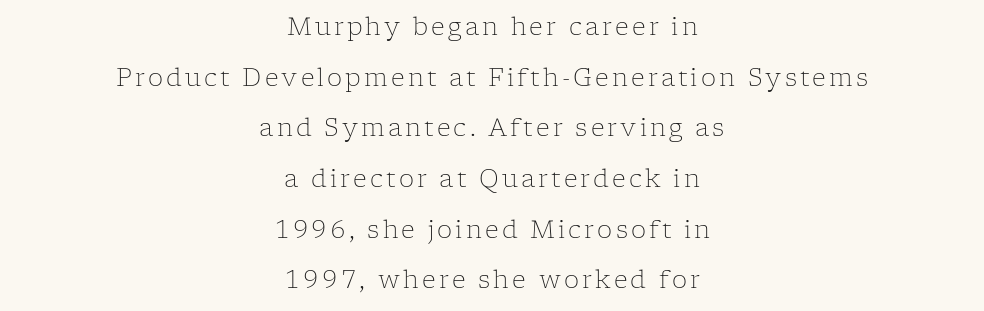
Q: Is the text bold? A: No.
Q: Is the text italic (slanted)? A: No, it is upright.
Q: Is the text underlined? A: No.
Q: How is the paragraph aligned? A: Centered.
Q: Is the spacing between lines tight, normal or loose? A: Loose.
